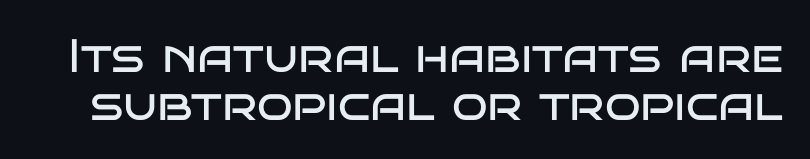
Regarding leading, the lines here are crowded together. Ordinary non-slanted type is in use. No heavy texture on the line: the type isn't bold. This is sans-serif lettering, the kind often seen on screens and signage. Students, note that the glyphs here touch the page at normal intervals. Note the varied advance widths — an 'i' is clearly narrower than an 'm'.
